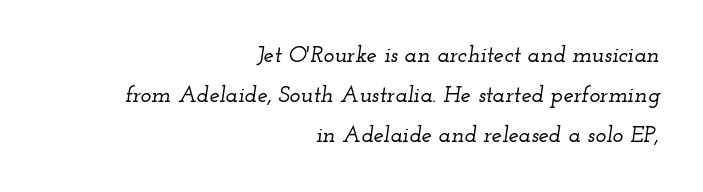
Notice how the stems are inclined rather than vertical — that's the hallmark of italics. The letterforms sit shoulder to shoulder at normal distance. The area under the type is left untouched. The setting favours the right margin, as signatures and pull-quotes sometimes do.
